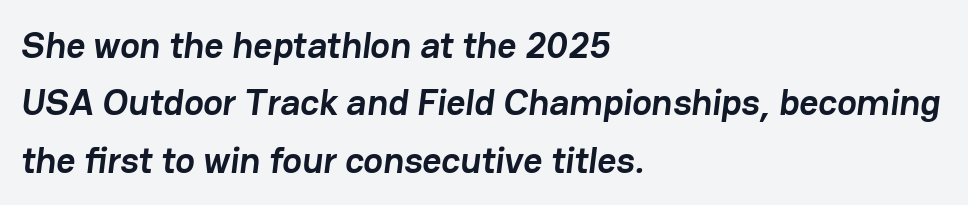
Q: Is the text bold? A: Yes.
Q: Is the typeface a serif or a sans-serif typeface? A: Sans-serif.
Q: Is the text underlined? A: No.
Q: How is the paragraph aligned? A: Left-aligned.
Q: Is the spacing between letters normal or unusually wide? A: Normal.
Q: Is the spacing between lines tight, normal or loose? A: Normal.
Q: Width (condensed, normal, or wide)? A: Normal.
Q: Stroke contrast? A: Low.
Q: x-height? A: Medium.
Q: Monospaced? A: No.
